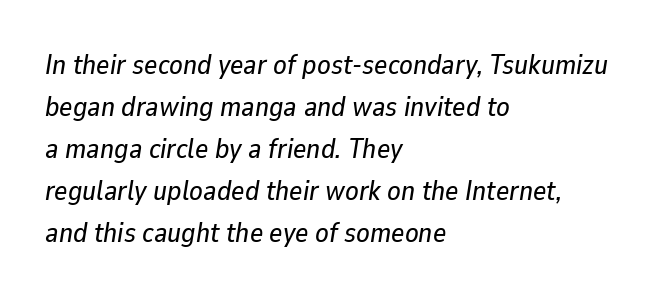
Q: Is the text italic (slanted)? A: Yes, it leans right by about 9 degrees.
Q: Is the text underlined? A: No.
Q: How is the paragraph aligned? A: Left-aligned.
Q: Is the spacing between letters normal or unusually wide? A: Normal.
Q: Is the spacing between lines tight, normal or loose? A: Normal.
Q: Width (condensed, normal, or wide)? A: Normal.
Q: Stroke contrast? A: Low.
Q: x-height? A: Medium.
Q: Monospaced? A: No.
